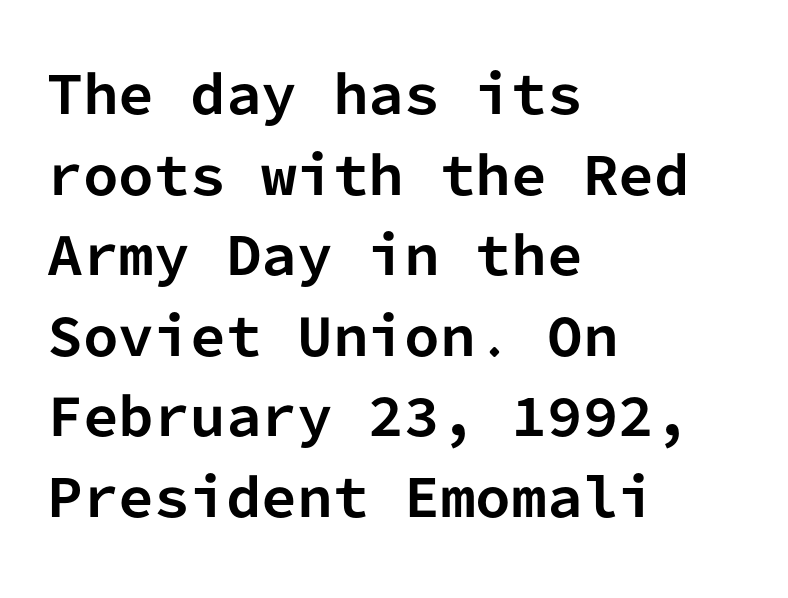
Q: Is the text bold? A: Yes.
Q: Is the text italic (slanted)? A: No, it is upright.
Q: Is the typeface a serif or a sans-serif typeface? A: Sans-serif.
Q: Is the text underlined? A: No.
Q: How is the paragraph aligned? A: Left-aligned.
Q: Is the spacing between letters normal or unusually wide? A: Normal.
Q: Is the spacing between lines tight, normal or loose? A: Normal.
Q: Width (condensed, normal, or wide)? A: Normal.
Q: Stroke contrast? A: Low.
Q: x-height? A: Medium.
Q: Monospaced? A: Yes.
